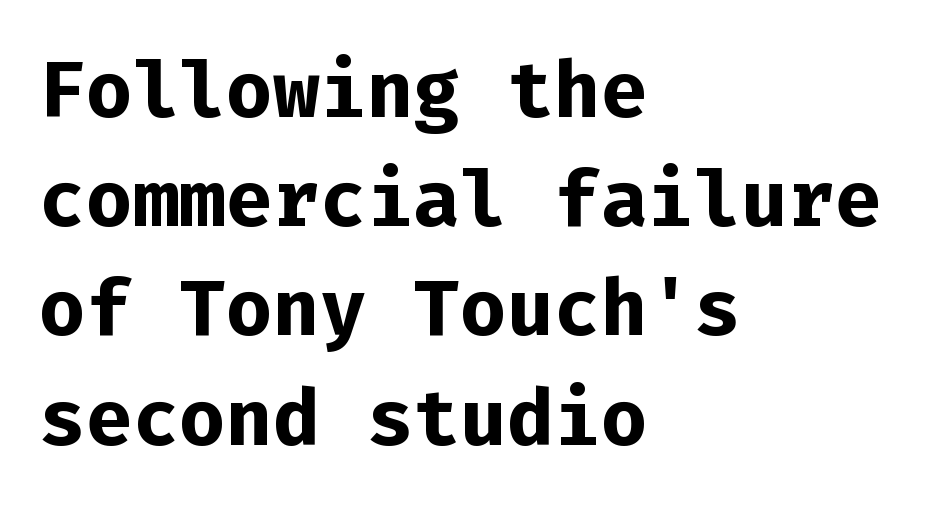
These lines carry a lot of weight — the face is fully bold. The letters stand straight up with perfectly vertical stems. Note the uniform advance width — an 'i' takes as much space as an 'm'. Compared with typical body copy, the letter spacing here is the same.
